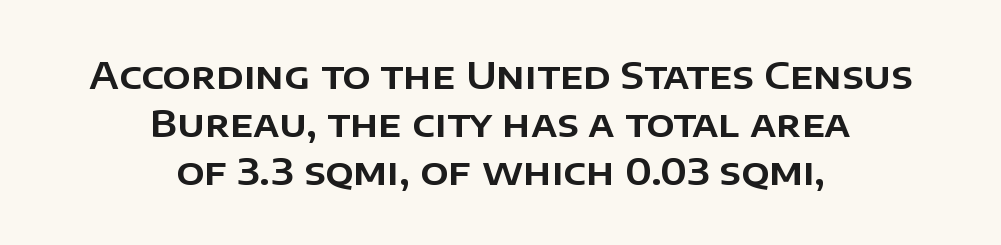
Q: Is the text italic (slanted)? A: No, it is upright.
Q: Is the typeface a serif or a sans-serif typeface? A: Sans-serif.
Q: Is the text underlined? A: No.
Q: How is the paragraph aligned? A: Centered.
Q: Is the spacing between letters normal or unusually wide? A: Normal.
Q: Is the spacing between lines tight, normal or loose? A: Normal.
Q: Width (condensed, normal, or wide)? A: Normal.
Q: Stroke contrast? A: Low.
Q: x-height? A: Large.
Q: Monospaced? A: No.
